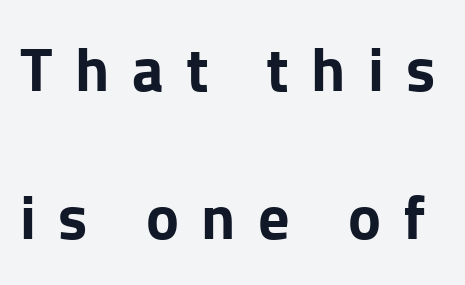
Q: Is the text bold? A: Yes.
Q: Is the text italic (slanted)? A: No, it is upright.
Q: Is the typeface a serif or a sans-serif typeface? A: Sans-serif.
Q: Is the text underlined? A: No.
Q: Is the spacing between letters normal or unusually wide? A: Unusually wide.
Q: Is the spacing between lines tight, normal or loose? A: Loose.
Q: Width (condensed, normal, or wide)? A: Normal.
Q: Stroke contrast? A: Low.
Q: x-height? A: Medium.
Q: Monospaced? A: No.
